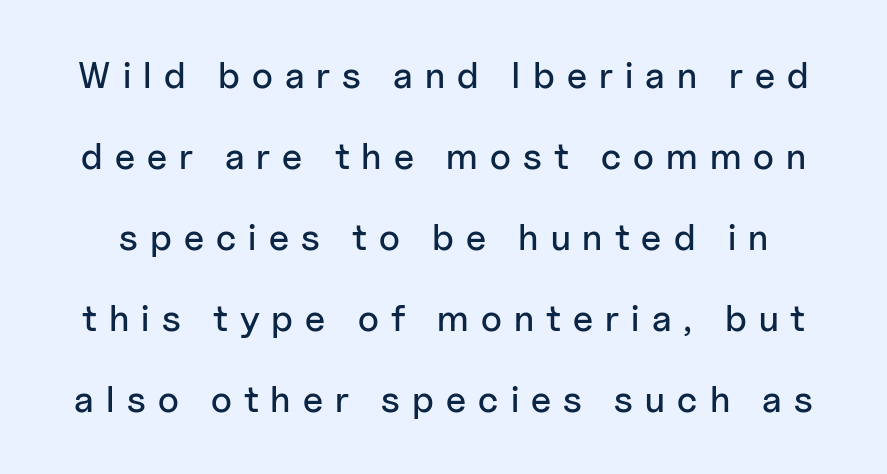
{"serif": "no", "italic": "no", "width": "normal", "stroke_contrast": "low", "x_height": "medium", "monospaced": "no", "underline": "no", "line_spacing": "loose", "line_spacing_ratio": 2.19, "letter_spacing": "wide", "letter_spacing_em": 0.33, "glyph_px": 37}
